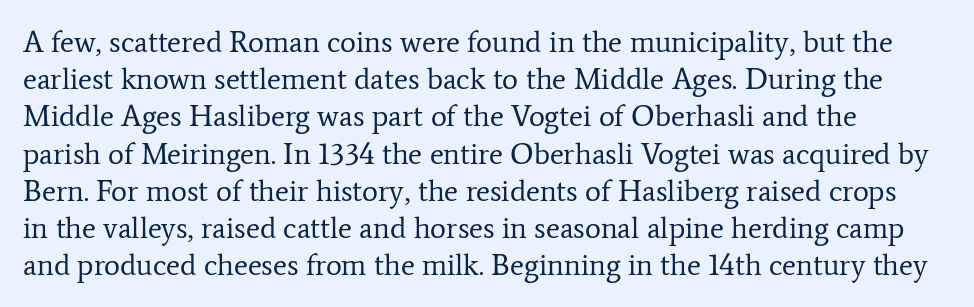
{"serif": "yes", "italic": "no", "bold": "no", "weight": "regular", "width": "normal", "stroke_contrast": "low", "x_height": "medium", "monospaced": "no", "underline": "no", "align": "left", "line_spacing_ratio": 1.24, "letter_spacing": "normal", "letter_spacing_em": 0.0, "glyph_px": 30}
